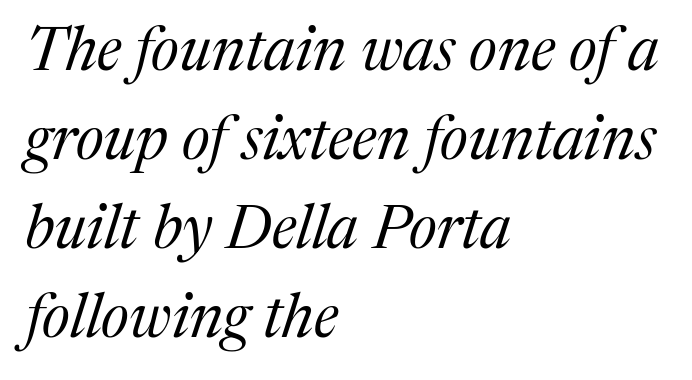
{"serif": "yes", "italic": "yes", "lean": "right", "slant_degrees": 17, "bold": "no", "weight": "regular", "width": "normal", "stroke_contrast": "medium", "x_height": "medium", "monospaced": "no", "underline": "no", "align": "left", "line_spacing": "normal", "line_spacing_ratio": 1.46, "letter_spacing": "normal", "letter_spacing_em": 0.0, "glyph_px": 61}
